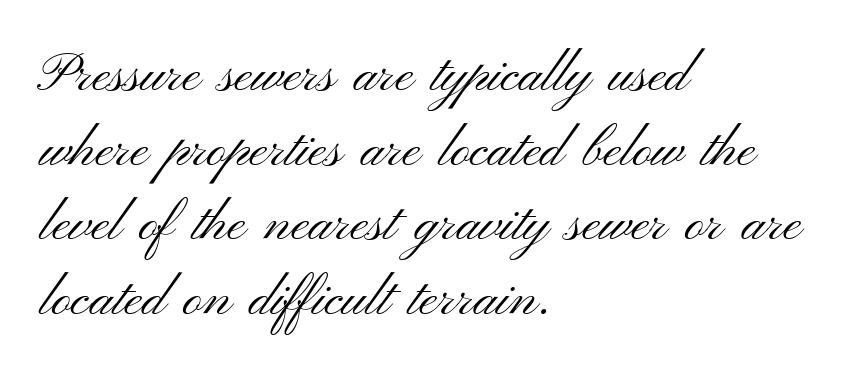
Q: Is the text bold? A: No.
Q: Is the text italic (slanted)? A: Yes.
Q: Is the typeface a serif or a sans-serif typeface? A: Sans-serif.
Q: Is the text underlined? A: No.
Q: How is the paragraph aligned? A: Left-aligned.
Q: Is the spacing between letters normal or unusually wide? A: Normal.
Q: Is the spacing between lines tight, normal or loose? A: Normal.
Q: Width (condensed, normal, or wide)? A: Wide.
Q: Stroke contrast? A: Medium.
Q: x-height? A: Small.
Q: Monospaced? A: No.
